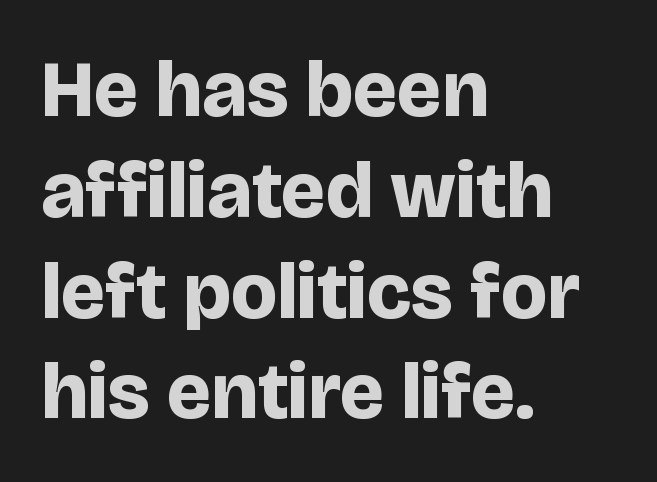
{"serif": "no", "italic": "no", "bold": "yes", "weight": "bold", "width": "normal", "stroke_contrast": "low", "x_height": "large", "monospaced": "no", "underline": "no", "align": "left", "line_spacing": "normal", "line_spacing_ratio": 1.26, "letter_spacing": "normal", "letter_spacing_em": 0.0, "glyph_px": 80}
